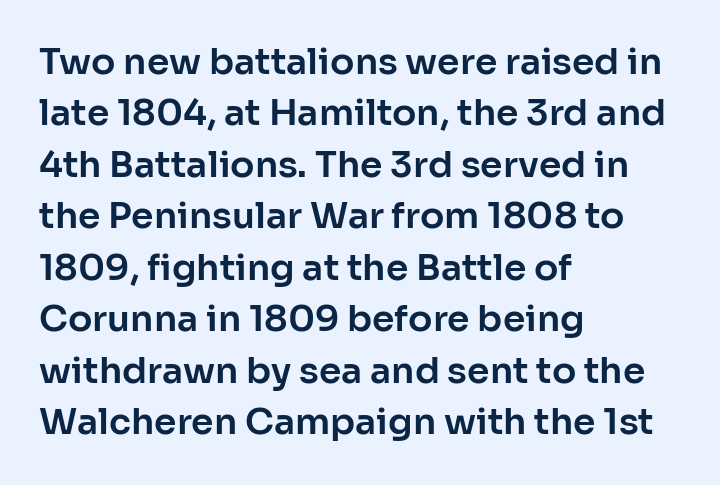
The rag falls on the right side of this text block. Posture: vertical. Beneath every word, the page is bare. You could not count columns in this text — the font is proportionally spaced. Honestly, the letter spacing is just normal — you wouldn't notice it. Type style note: lacks serifs.
